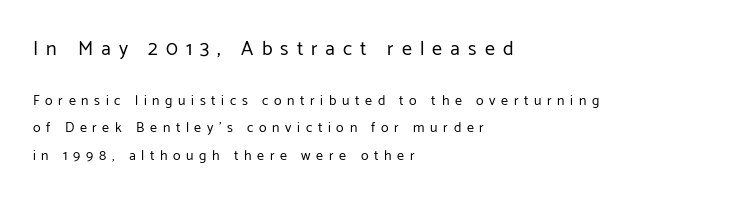
The image shows 20 px text type, upright; set left-aligned, loose line spacing (1.98x), unusually wide letter spacing (+0.4 em), not underlined; the first (top) block is 1.43x larger.
